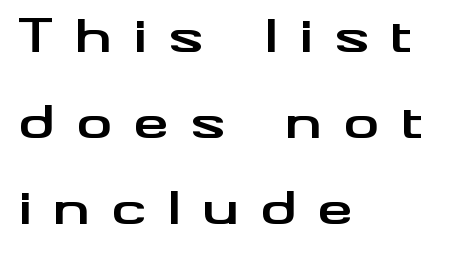
{"serif": "no", "italic": "no", "bold": "yes", "weight": "bold", "width": "wide", "stroke_contrast": "medium", "x_height": "small", "monospaced": "no", "underline": "no", "align": "left", "line_spacing": "loose", "line_spacing_ratio": 1.91, "letter_spacing": "wide", "letter_spacing_em": 0.47, "glyph_px": 45}
